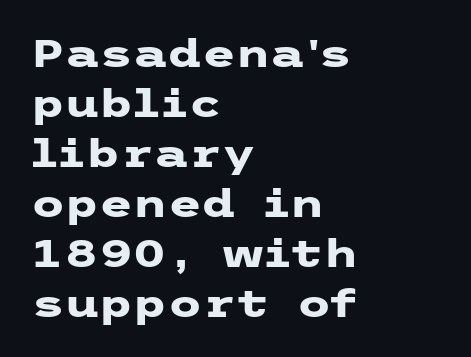
A bare baseline throughout the passage. Style check: upright. The type family on display is of the sans-serif kind. Look at the tracking — it's just the regular setting, nothing added. The passage shown is emphatically bold. The leading is moderate, giving the passage an even texture.
